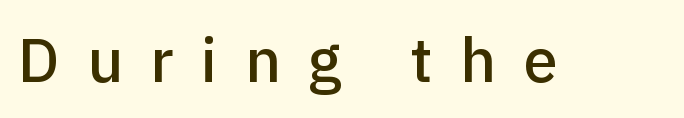
The image shows 62 px sans-serif type, upright; set unusually wide letter spacing (+0.44 em), not underlined; low stroke contrast and a medium x-height.
